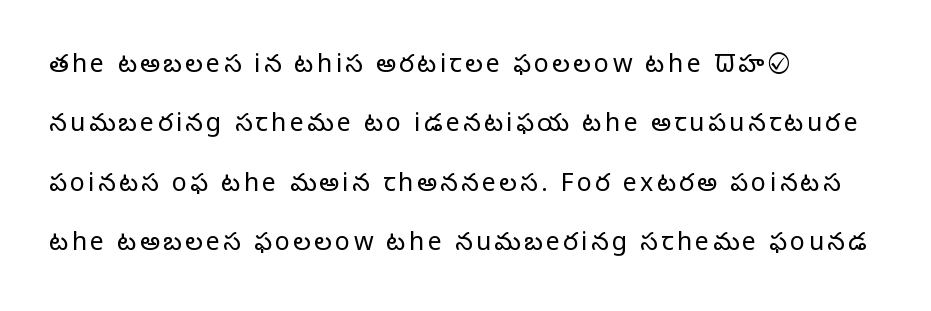
The image shows 25 px text type, upright; set left-aligned, loose line spacing (2.38x), not underlined.
